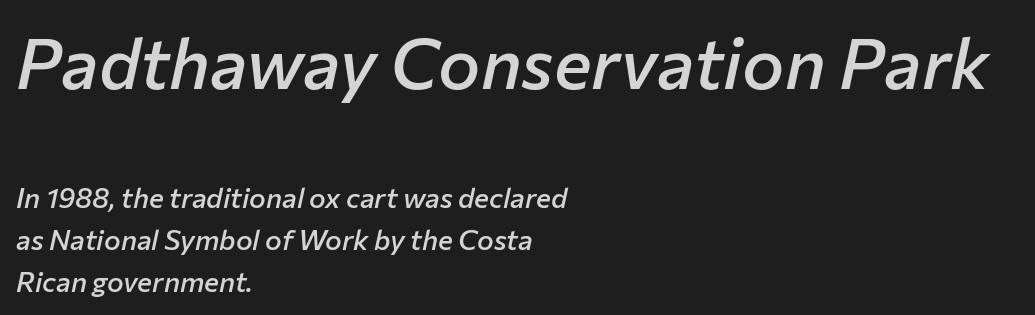
Q: Is the text bold? A: Semi-bold.
Q: Is the text italic (slanted)? A: Yes, it leans right by about 12 degrees.
Q: Is the text underlined? A: No.
Q: How is the paragraph aligned? A: Left-aligned.
Q: Is the spacing between letters normal or unusually wide? A: Normal.
Q: Is the spacing between lines tight, normal or loose? A: Normal.
Q: Which block of text is set in a larger size, the first (top) or the second (bottom)? A: The first (top) one.
Q: Width (condensed, normal, or wide)? A: Normal.
Q: Stroke contrast? A: Low.
Q: x-height? A: Medium.
Q: Monospaced? A: No.
